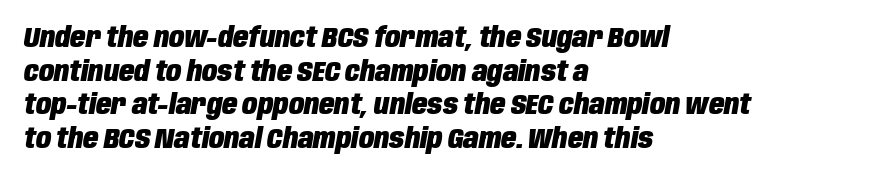
The image shows 28 px heavy, condensed type, italic (leaning right); set left-aligned, line spacing 1.2x, normal letter spacing, not underlined; low stroke contrast and a large x-height.
